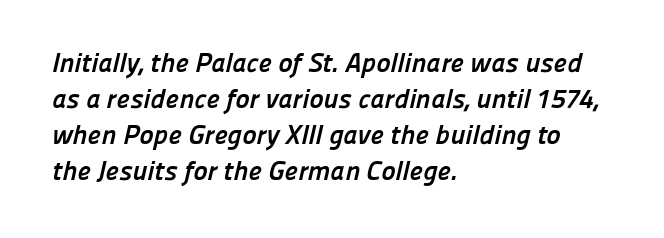
Check the space under the baseline: it is left empty. Does the leading feel generous? No, just average. Pretty heavy lettering here — definitely bold. These lines keep a tight, regular rhythm from letter to letter.
